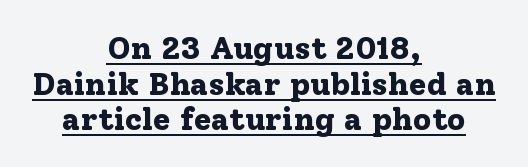
{"serif": "yes", "italic": "no", "bold": "yes", "weight": "bold", "width": "normal", "stroke_contrast": "low", "x_height": "medium", "monospaced": "no", "underline": "yes", "align": "center", "line_spacing": "tight", "line_spacing_ratio": 1.11, "letter_spacing": "normal", "letter_spacing_em": 0.0, "glyph_px": 32}
